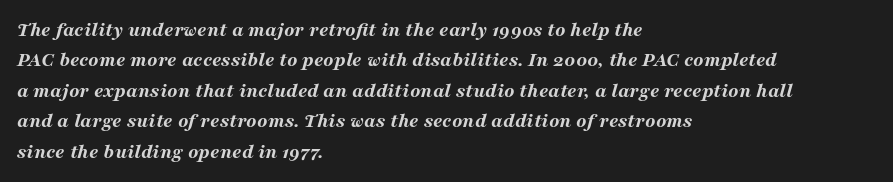
{"italic": "yes", "lean": "right", "slant_degrees": 16, "bold": "yes", "underline": "no", "align": "left", "line_spacing": "normal", "line_spacing_ratio": 1.45, "letter_spacing": "normal", "letter_spacing_em": 0.0, "glyph_px": 21}
